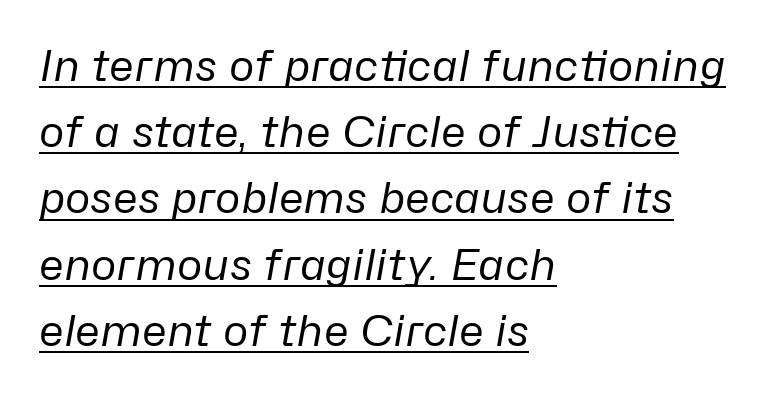
The glyphs look as if they've been sheared to an angle. Normally led — the rows are evenly, conventionally spaced. Spacing verdict: proportional, widths tailored to each character. Each line of the rendering has a horizontal stroke beneath the glyphs. The typesetting does not lean heavy: it is not bold. Letter spacing: default.
